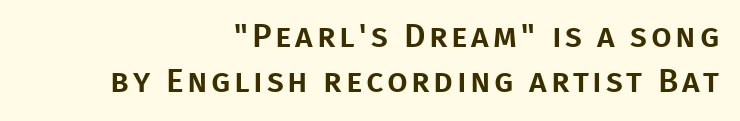
{"serif": "no", "italic": "no", "width": "normal", "stroke_contrast": "low", "x_height": "large", "monospaced": "no", "underline": "no", "align": "right", "line_spacing": "normal", "line_spacing_ratio": 1.36, "glyph_px": 33}
